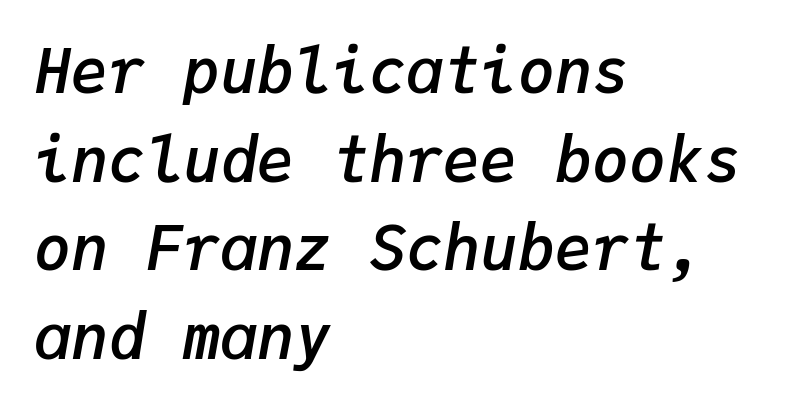
Q: Is the text bold? A: Semi-bold.
Q: Is the text italic (slanted)? A: Yes, it leans right by about 9 degrees.
Q: Is the text underlined? A: No.
Q: How is the paragraph aligned? A: Left-aligned.
Q: Is the spacing between letters normal or unusually wide? A: Normal.
Q: Is the spacing between lines tight, normal or loose? A: Normal.
Q: Width (condensed, normal, or wide)? A: Normal.
Q: Stroke contrast? A: Low.
Q: x-height? A: Medium.
Q: Monospaced? A: Yes.
